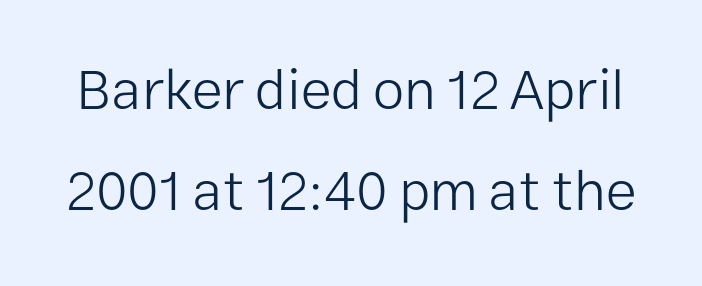
Q: Is the text bold? A: No.
Q: Is the text italic (slanted)? A: No, it is upright.
Q: Is the typeface a serif or a sans-serif typeface? A: Sans-serif.
Q: Is the text underlined? A: No.
Q: Is the spacing between letters normal or unusually wide? A: Normal.
Q: Width (condensed, normal, or wide)? A: Normal.
Q: Stroke contrast? A: Low.
Q: x-height? A: Medium.
Q: Monospaced? A: No.
